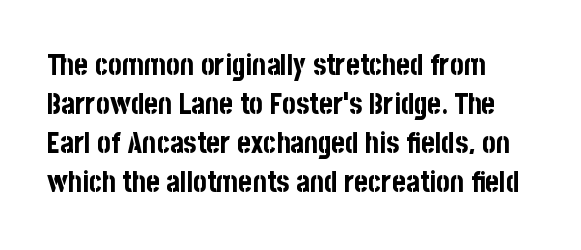
{"serif": "no", "italic": "no", "bold": "yes", "weight": "bold", "width": "condensed", "stroke_contrast": "low", "x_height": "large", "monospaced": "no", "underline": "no", "line_spacing": "normal", "line_spacing_ratio": 1.35, "letter_spacing": "normal", "letter_spacing_em": 0.0, "glyph_px": 29}
